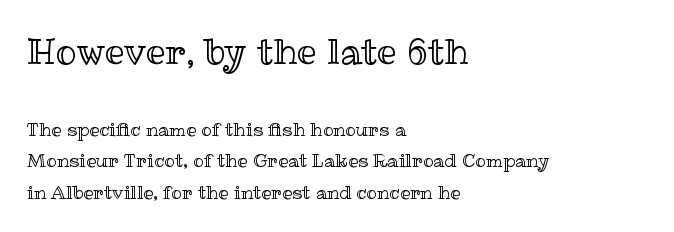
{"italic": "no", "width": "normal", "x_height": "medium", "monospaced": "no", "underline": "no", "align": "left", "line_spacing_ratio": 1.76, "letter_spacing": "normal", "letter_spacing_em": 0.0, "larger_block": "first", "size_ratio": 1.94, "glyph_px": 35}
